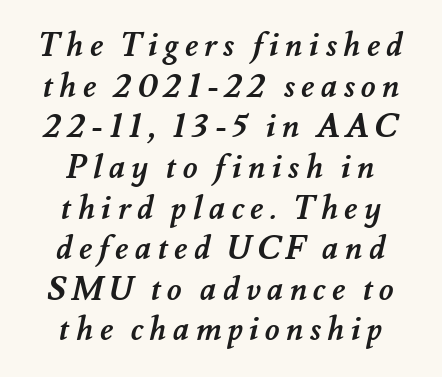
The image shows 32 px semibold type; set centered, normal line spacing (1.27x), not underlined; medium stroke contrast and a small x-height.
